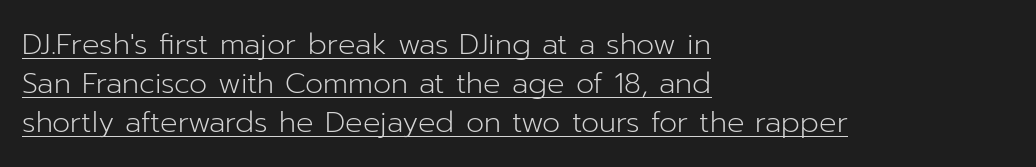
{"serif": "no", "italic": "no", "bold": "no", "weight": "light", "width": "normal", "stroke_contrast": "low", "x_height": "medium", "monospaced": "no", "underline": "yes", "align": "left", "line_spacing": "normal", "line_spacing_ratio": 1.34, "letter_spacing": "normal", "letter_spacing_em": 0.0, "glyph_px": 29}
